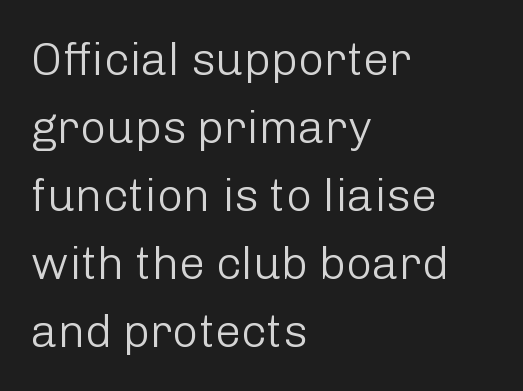
{"serif": "no", "italic": "no", "bold": "no", "weight": "light", "width": "normal", "stroke_contrast": "low", "x_height": "medium", "monospaced": "no", "underline": "no", "align": "left", "line_spacing": "normal", "line_spacing_ratio": 1.48, "letter_spacing": "normal", "letter_spacing_em": 0.0, "glyph_px": 46}
